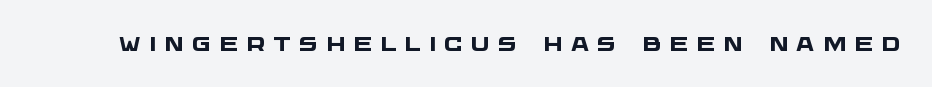
The letters are spread apart with noticeably loose tracking. Underlining? Definitely not there. These words are printed bold, with thick strokes throughout.
